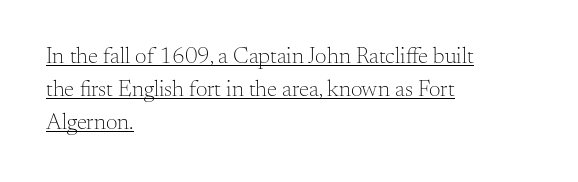
Every character sits straight up, as roman type does. Notice how descenders clear the ascenders below comfortably — that's standard leading. Inter-character spacing is left at the font's built-in metrics. Stems and bowls with no extra thickness — not bold.
